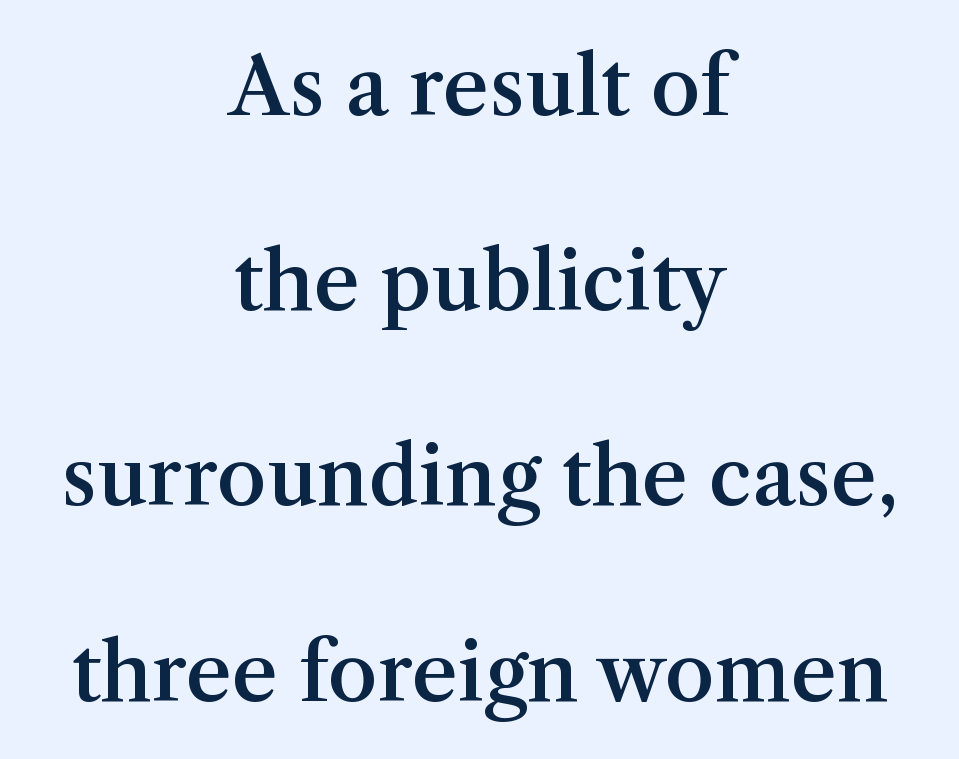
Q: Is the text bold? A: Semi-bold.
Q: Is the text italic (slanted)? A: No, it is upright.
Q: Is the typeface a serif or a sans-serif typeface? A: Serif.
Q: Is the text underlined? A: No.
Q: How is the paragraph aligned? A: Centered.
Q: Is the spacing between letters normal or unusually wide? A: Normal.
Q: Is the spacing between lines tight, normal or loose? A: Loose.
Q: Width (condensed, normal, or wide)? A: Normal.
Q: Stroke contrast? A: Medium.
Q: x-height? A: Medium.
Q: Monospaced? A: No.
